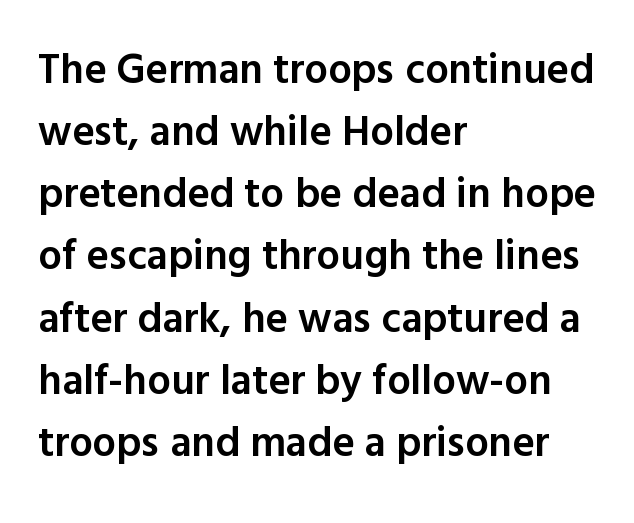
The image shows 42 px semibold sans-serif type, upright; set left-aligned, normal line spacing (1.48x), normal letter spacing, not underlined; a medium x-height.
